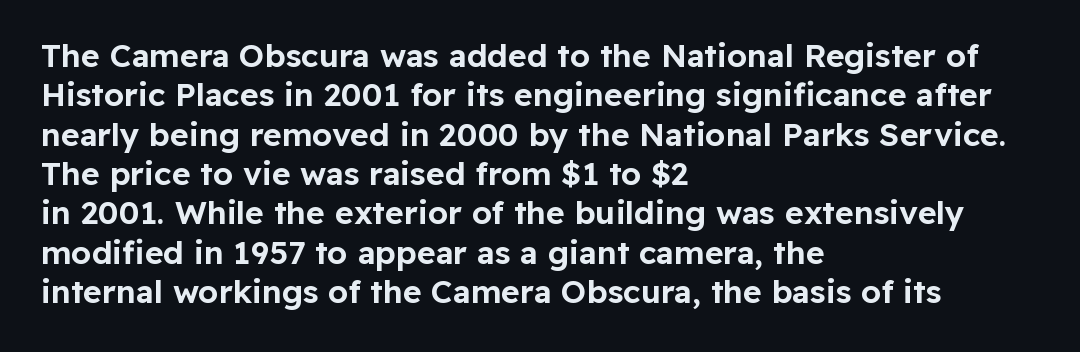
Q: Is the text italic (slanted)? A: No, it is upright.
Q: Is the typeface a serif or a sans-serif typeface? A: Sans-serif.
Q: Is the text underlined? A: No.
Q: How is the paragraph aligned? A: Left-aligned.
Q: Is the spacing between letters normal or unusually wide? A: Normal.
Q: Width (condensed, normal, or wide)? A: Normal.
Q: Stroke contrast? A: Low.
Q: x-height? A: Medium.
Q: Monospaced? A: No.
